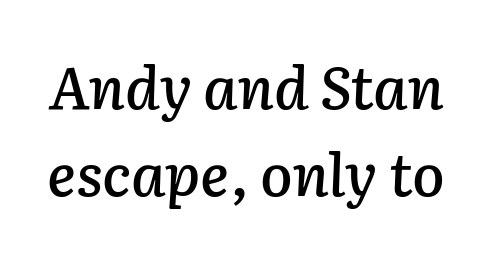
Proportional: the letters do not fall into vertical columns. Type without underlining. In terms of leading, this rendering sits right in the middle. Characters are canted at an angle relative to the baseline's perpendicular.
